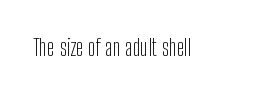
{"italic": "no", "bold": "no", "underline": "no", "letter_spacing": "normal", "letter_spacing_em": 0.0, "glyph_px": 23}
